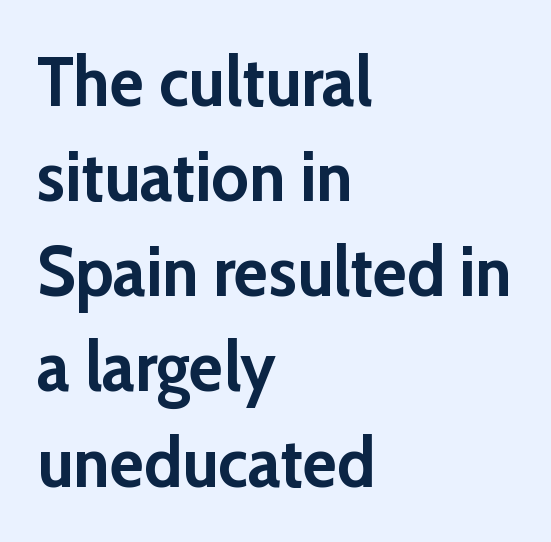
The image shows 71 px semibold sans-serif type, upright; set left-aligned, normal line spacing (1.34x), normal letter spacing, not underlined; low stroke contrast and a medium x-height.
